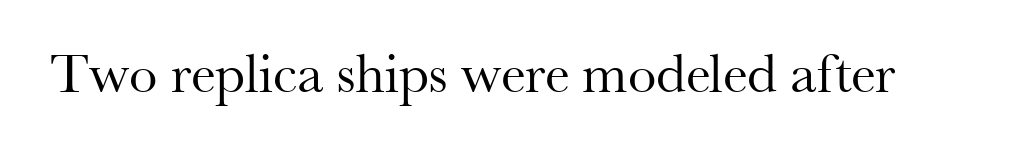
The image shows 57 px regular-weight serif type, upright; set normal letter spacing, not underlined; medium stroke contrast and a small x-height.
